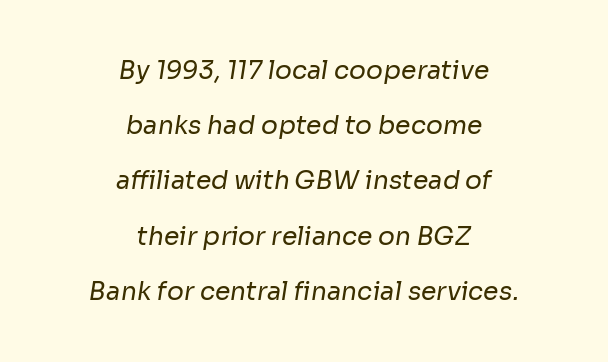
The image shows 25 px text type; set centered, loose line spacing (2.21x), normal letter spacing, not underlined.
